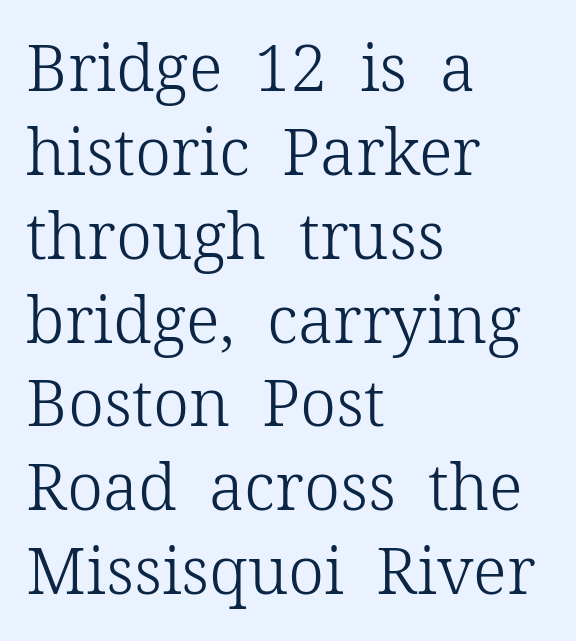
{"serif": "yes", "italic": "no", "bold": "no", "weight": "light", "width": "normal", "stroke_contrast": "low", "x_height": "medium", "monospaced": "no", "underline": "no", "align": "left", "line_spacing": "normal", "line_spacing_ratio": 1.29, "letter_spacing": "normal", "letter_spacing_em": 0.0, "glyph_px": 65}
